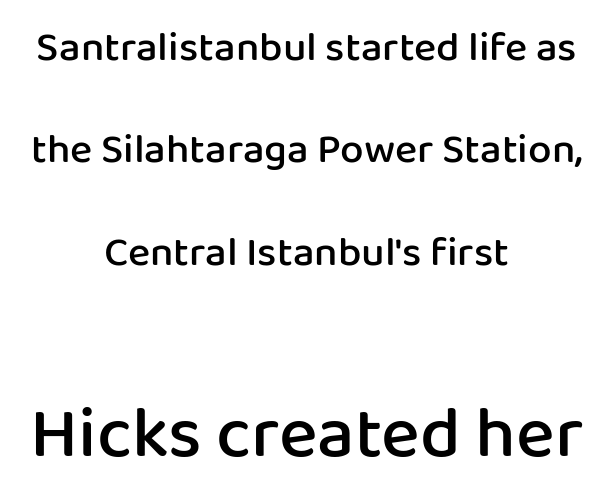
{"serif": "no", "italic": "no", "bold": "semi", "weight": "semibold", "width": "normal", "stroke_contrast": "low", "x_height": "medium", "monospaced": "no", "underline": "no", "align": "center", "line_spacing": "loose", "line_spacing_ratio": 2.44, "letter_spacing": "normal", "letter_spacing_em": 0.0, "larger_block": "second", "size_ratio": 1.74, "glyph_px": 73}
